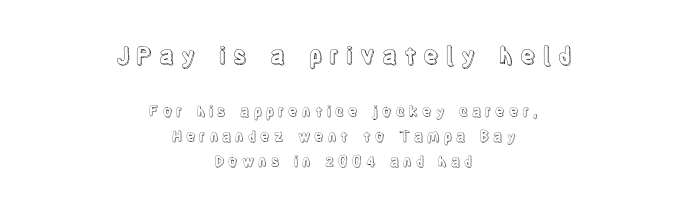
The image shows 23 px text type, upright; set centered, line spacing 1.79x, unusually wide letter spacing (+0.29 em), not underlined; the first (top) block is 1.64x larger.
